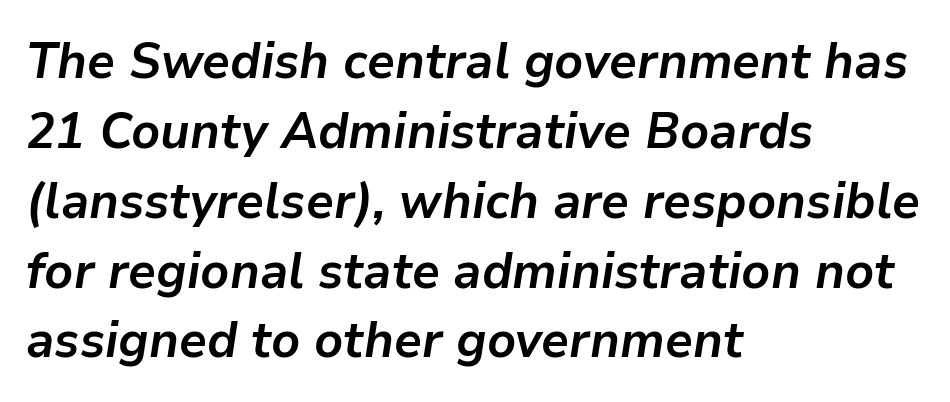
The image shows 51 px semibold type, italic (leaning right); set left-aligned, normal line spacing (1.37x), normal letter spacing, not underlined; low stroke contrast and a medium x-height.
